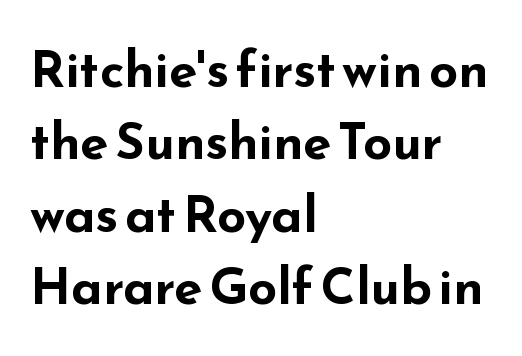
{"serif": "no", "italic": "no", "bold": "yes", "weight": "bold", "width": "wide", "stroke_contrast": "low", "x_height": "small", "monospaced": "no", "underline": "no", "align": "left", "line_spacing": "normal", "line_spacing_ratio": 1.42, "letter_spacing": "normal", "letter_spacing_em": 0.0, "glyph_px": 51}
